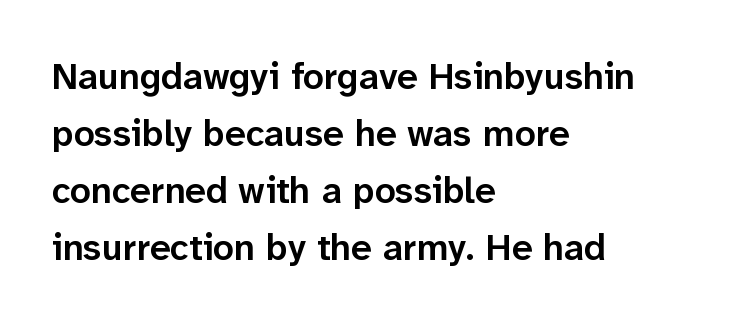
{"serif": "no", "italic": "no", "bold": "semi", "weight": "semibold", "width": "normal", "stroke_contrast": "low", "x_height": "medium", "monospaced": "no", "underline": "no", "align": "left", "line_spacing": "normal", "line_spacing_ratio": 1.54, "letter_spacing": "normal", "letter_spacing_em": 0.0, "glyph_px": 37}
